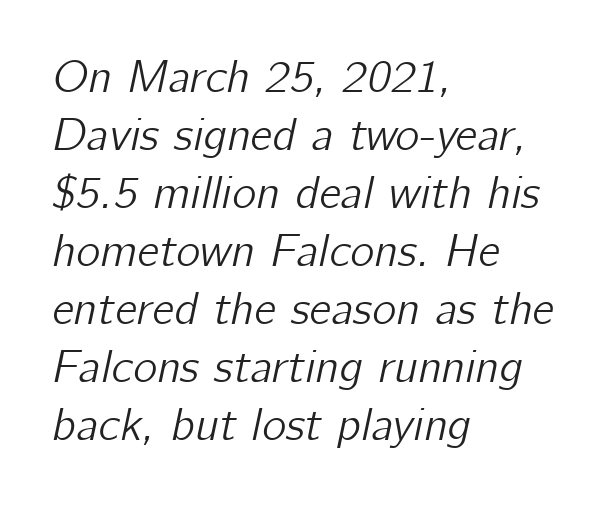
Q: Is the text italic (slanted)? A: Yes, it leans right by about 12 degrees.
Q: Is the text underlined? A: No.
Q: How is the paragraph aligned? A: Left-aligned.
Q: Is the spacing between letters normal or unusually wide? A: Normal.
Q: Is the spacing between lines tight, normal or loose? A: Normal.
Q: Width (condensed, normal, or wide)? A: Normal.
Q: Stroke contrast? A: Low.
Q: x-height? A: Medium.
Q: Monospaced? A: No.
